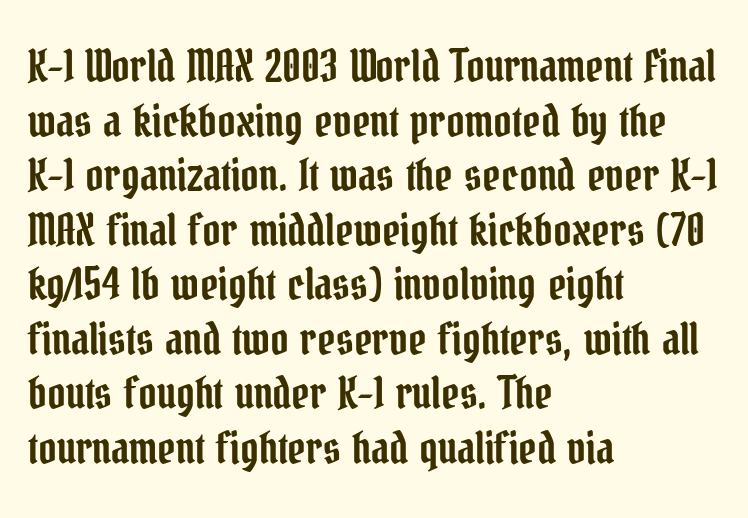
This sample has the flowing, uneven cadence of proportional lettering. Does the lettering tilt? It doesn't — this is upright. Every row of glyphs begins at an identical x-position on the left. Each word holds together tightly as a unit, with standard inter-letter gaps. This rendering employs a face with finishing strokes, i.e., a serif.
